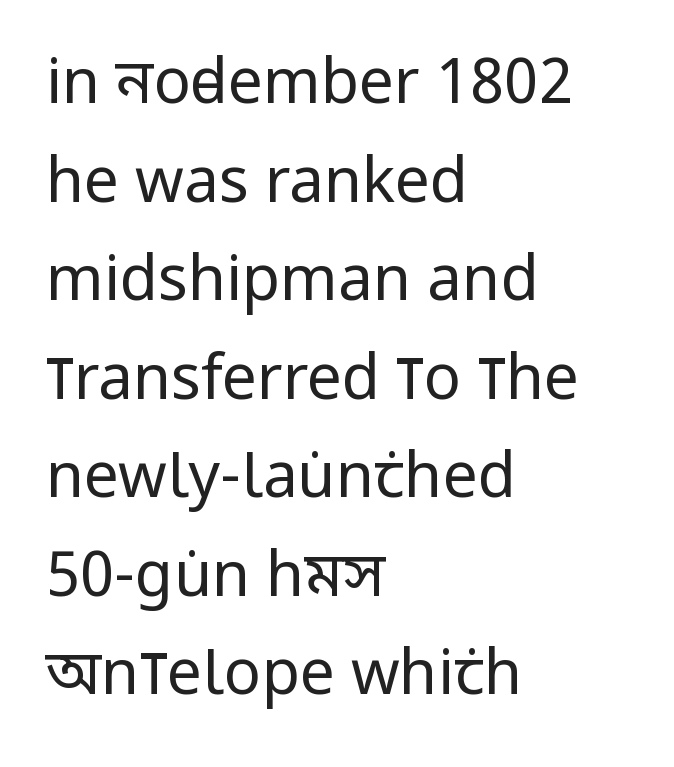
The letterforms sit at book weight or below. Notice how descenders clear the ascenders below comfortably — that's standard leading. Type style note: lacks serifs. Is the block centered? No — it sits flush against the left margin. Unmarked baselines from the first word to the last.
